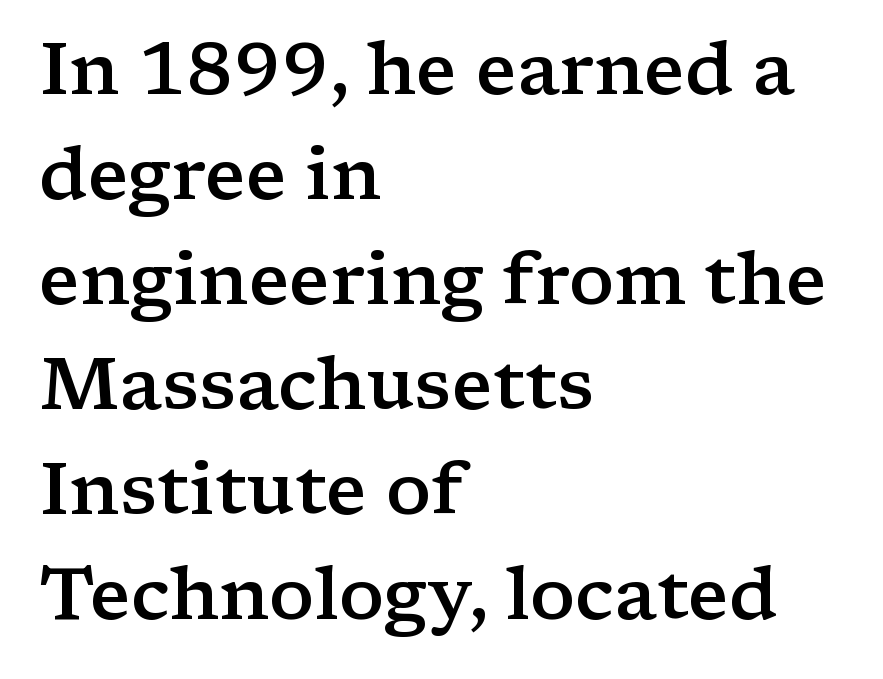
The image shows 74 px semibold, wide serif type, upright; set left-aligned, normal line spacing (1.42x), normal letter spacing, not underlined; low stroke contrast and a medium x-height.
